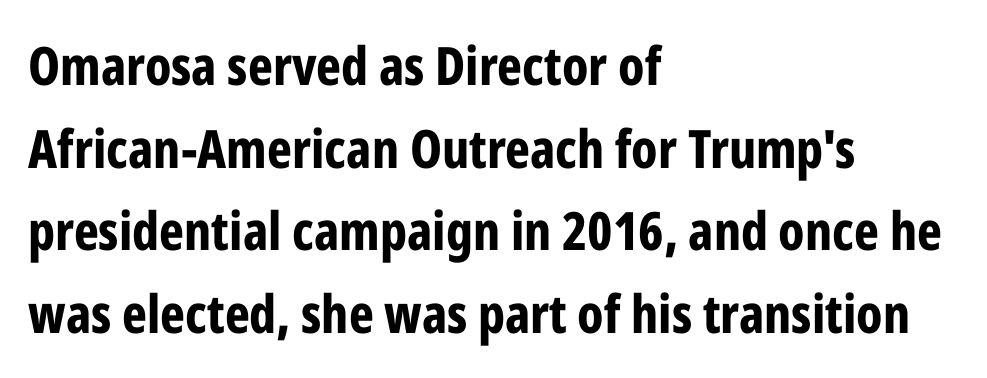
Q: Is the text bold? A: Yes.
Q: Is the text italic (slanted)? A: No, it is upright.
Q: Is the typeface a serif or a sans-serif typeface? A: Sans-serif.
Q: Is the text underlined? A: No.
Q: How is the paragraph aligned? A: Left-aligned.
Q: Is the spacing between letters normal or unusually wide? A: Normal.
Q: Is the spacing between lines tight, normal or loose? A: Normal.
Q: Width (condensed, normal, or wide)? A: Condensed.
Q: Stroke contrast? A: Low.
Q: x-height? A: Medium.
Q: Monospaced? A: No.
